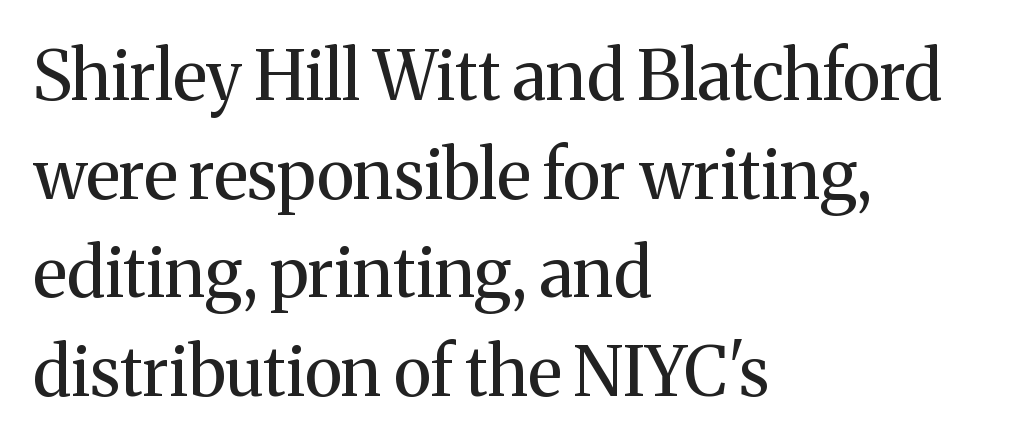
Q: Is the text bold? A: No.
Q: Is the text italic (slanted)? A: No, it is upright.
Q: Is the typeface a serif or a sans-serif typeface? A: Serif.
Q: Is the text underlined? A: No.
Q: How is the paragraph aligned? A: Left-aligned.
Q: Is the spacing between letters normal or unusually wide? A: Normal.
Q: Is the spacing between lines tight, normal or loose? A: Normal.
Q: Width (condensed, normal, or wide)? A: Normal.
Q: Stroke contrast? A: Medium.
Q: x-height? A: Medium.
Q: Monospaced? A: No.
